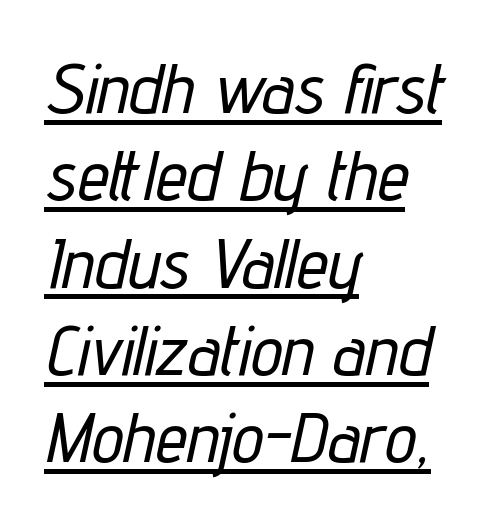
{"italic": "yes", "lean": "right", "slant_degrees": 12, "width": "condensed", "stroke_contrast": "low", "x_height": "medium", "monospaced": "no", "underline": "yes", "align": "left", "line_spacing_ratio": 1.23, "letter_spacing": "normal", "letter_spacing_em": 0.0, "glyph_px": 71}
